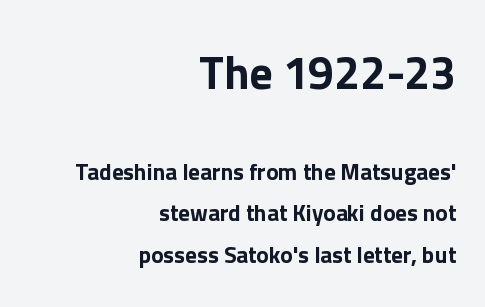
Q: Is the text italic (slanted)? A: No, it is upright.
Q: Is the typeface a serif or a sans-serif typeface? A: Sans-serif.
Q: Is the text underlined? A: No.
Q: How is the paragraph aligned? A: Right-aligned.
Q: Is the spacing between letters normal or unusually wide? A: Normal.
Q: Which block of text is set in a larger size, the first (top) or the second (bottom)? A: The first (top) one.
Q: Width (condensed, normal, or wide)? A: Normal.
Q: Stroke contrast? A: Low.
Q: x-height? A: Medium.
Q: Monospaced? A: No.
